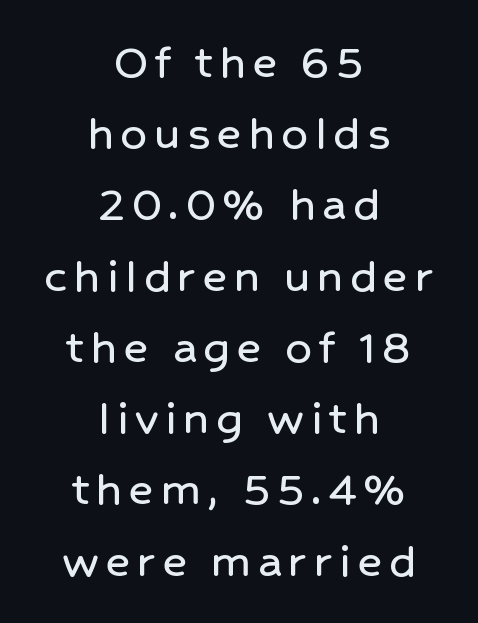
Q: Is the text italic (slanted)? A: No, it is upright.
Q: Is the typeface a serif or a sans-serif typeface? A: Sans-serif.
Q: Is the text underlined? A: No.
Q: How is the paragraph aligned? A: Centered.
Q: Is the spacing between lines tight, normal or loose? A: Normal.
Q: Width (condensed, normal, or wide)? A: Normal.
Q: Stroke contrast? A: Low.
Q: x-height? A: Medium.
Q: Monospaced? A: No.
